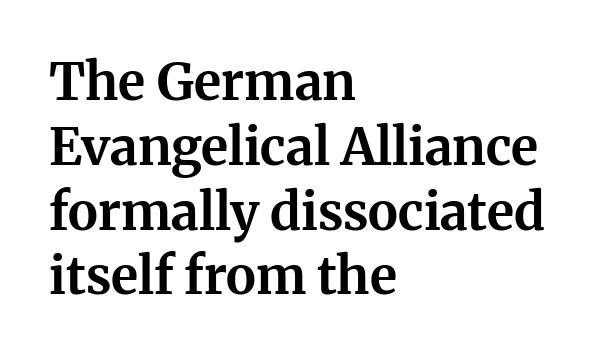
Q: Is the text bold? A: Yes.
Q: Is the text italic (slanted)? A: No, it is upright.
Q: Is the typeface a serif or a sans-serif typeface? A: Serif.
Q: Is the text underlined? A: No.
Q: How is the paragraph aligned? A: Left-aligned.
Q: Is the spacing between letters normal or unusually wide? A: Normal.
Q: Is the spacing between lines tight, normal or loose? A: Normal.
Q: Width (condensed, normal, or wide)? A: Normal.
Q: Stroke contrast? A: Medium.
Q: x-height? A: Medium.
Q: Monospaced? A: No.
